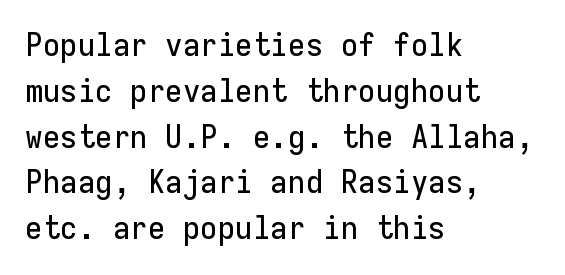
The image shows 32 px sans-serif type, upright, monospaced; set left-aligned, normal line spacing (1.43x), normal letter spacing, not underlined; low stroke contrast and a medium x-height.
